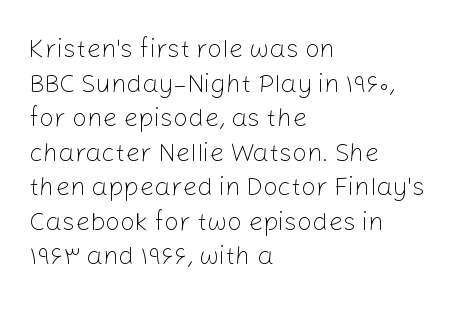
Q: Is the text bold? A: No.
Q: Is the text italic (slanted)? A: No, it is upright.
Q: Is the text underlined? A: No.
Q: How is the paragraph aligned? A: Left-aligned.
Q: Is the spacing between letters normal or unusually wide? A: Normal.
Q: Is the spacing between lines tight, normal or loose? A: Normal.
